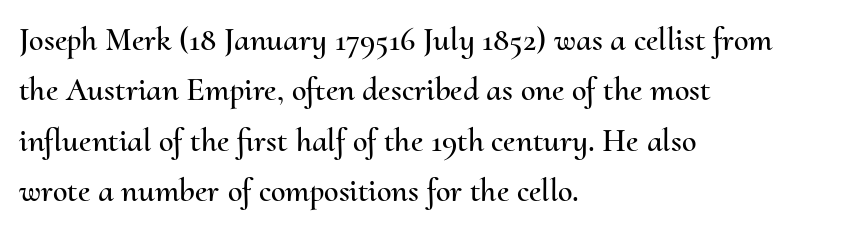
Q: Is the text italic (slanted)? A: No, it is upright.
Q: Is the text underlined? A: No.
Q: How is the paragraph aligned? A: Left-aligned.
Q: Is the spacing between letters normal or unusually wide? A: Normal.
Q: Is the spacing between lines tight, normal or loose? A: Normal.
Q: Width (condensed, normal, or wide)? A: Normal.
Q: Stroke contrast? A: Medium.
Q: x-height? A: Small.
Q: Monospaced? A: No.
